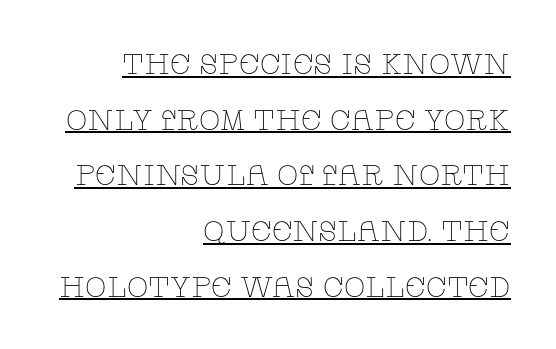
{"serif": "yes", "italic": "no", "bold": "no", "weight": "thin", "width": "wide", "stroke_contrast": "low", "x_height": "large", "monospaced": "no", "underline": "yes", "align": "right", "line_spacing": "loose", "line_spacing_ratio": 1.99, "letter_spacing": "normal", "letter_spacing_em": 0.0, "glyph_px": 28}
